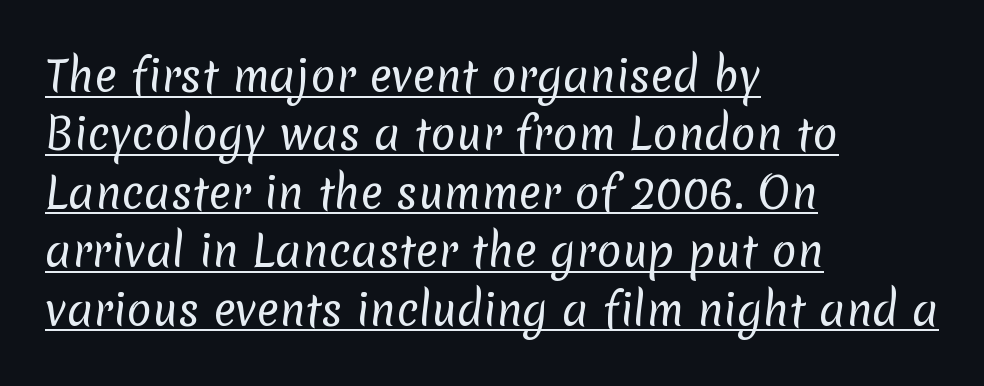
The image shows 42 px regular-weight sans-serif type; set left-aligned, normal line spacing (1.39x), normal letter spacing, underlined; low stroke contrast and a medium x-height.
